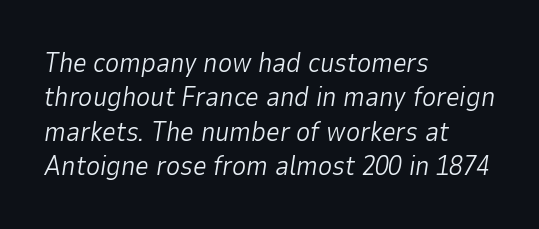
Beneath every word, the page is bare. Notice how the passage keeps a crisp vertical edge on the left only. Rows of type keep a routine distance in the vertical direction. The face looks like a standard text weight, possibly lighter. Observe the lean: these are italic letterforms.
